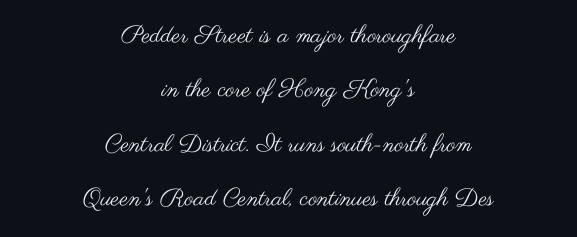
Q: Is the text bold? A: No.
Q: Is the text italic (slanted)? A: Yes.
Q: Is the text underlined? A: No.
Q: How is the paragraph aligned? A: Centered.
Q: Is the spacing between letters normal or unusually wide? A: Normal.
Q: Is the spacing between lines tight, normal or loose? A: Loose.
